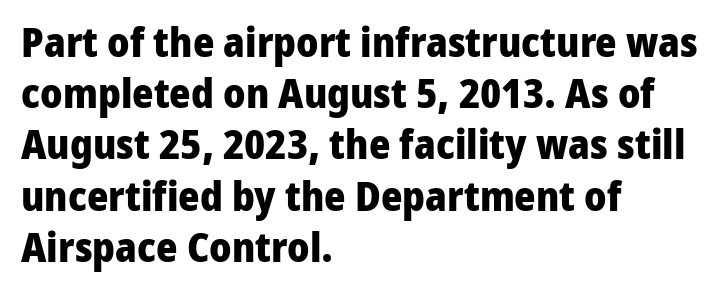
The image shows 41 px heavy sans-serif type, upright; set left-aligned, normal line spacing (1.25x), normal letter spacing, not underlined; low stroke contrast and a medium x-height.
